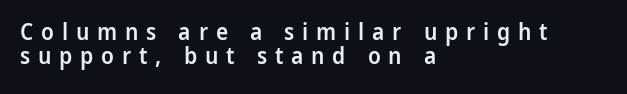
Visually the block forms a straight wall on the left and a jagged coastline on the right. The letters are spread apart with noticeably loose tracking. Summary of vertical rhythm: compact, with narrow interline spacing. In terms of weight, the rendering is demibold, just under bold. Italic: no, the glyphs are upright roman.
